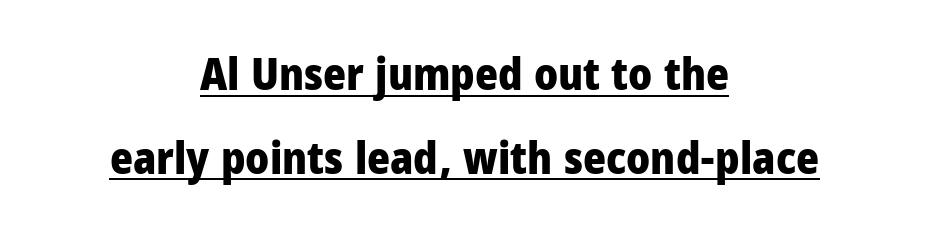
Tracking here is standard; glyphs follow each other at the usual distance. Notice how a bar underscores the lettering throughout. Spacing verdict: proportional, widths tailored to each character. Serif or sans? Sans — the stroke terminals are bare. Posture: straight, roman, zero tilt. These lines are centered, leaving both edges ragged.
